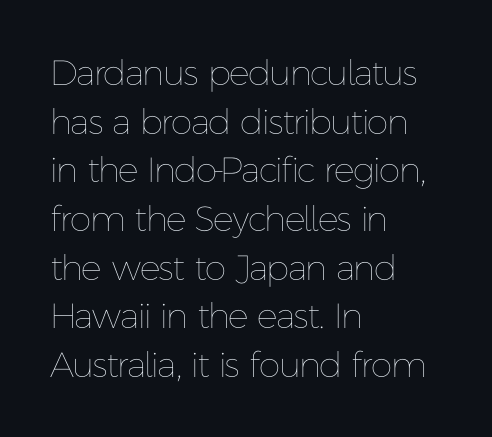
The image shows 35 px thin type, upright; set left-aligned, normal line spacing (1.39x), normal letter spacing, not underlined; low stroke contrast and a medium x-height.
